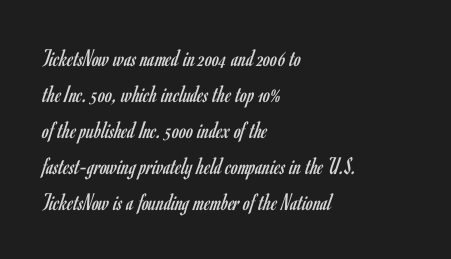
{"bold": "no", "underline": "no", "align": "left", "line_spacing": "normal", "line_spacing_ratio": 1.44, "letter_spacing": "normal", "letter_spacing_em": 0.0, "glyph_px": 25}
